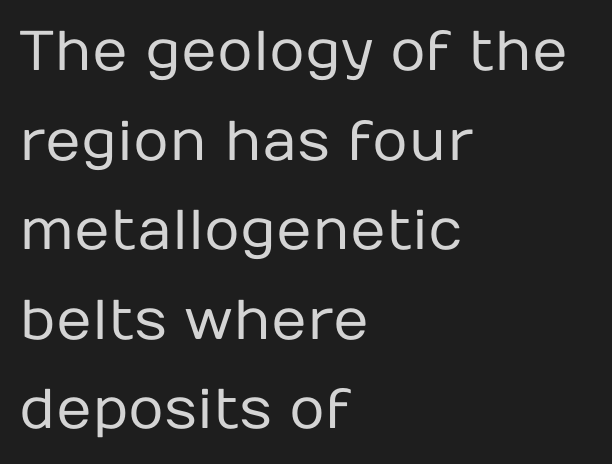
The image shows 56 px regular-weight sans-serif type, upright; set left-aligned, normal line spacing (1.6x), normal letter spacing, not underlined; low stroke contrast and a medium x-height.
